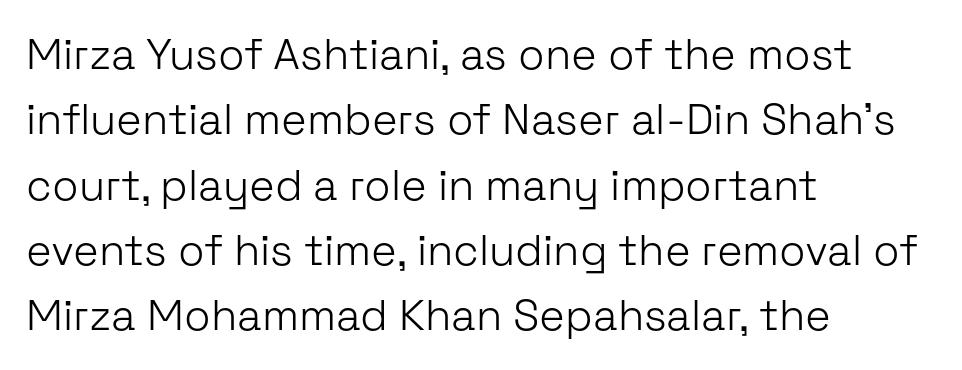
Note: no serifs on the glyphs. The letters sit at their default tracking, neither squeezed nor spread. Is this a heavy cut? Hardly; it is regular or lighter. The designer left line spacing at the default.
